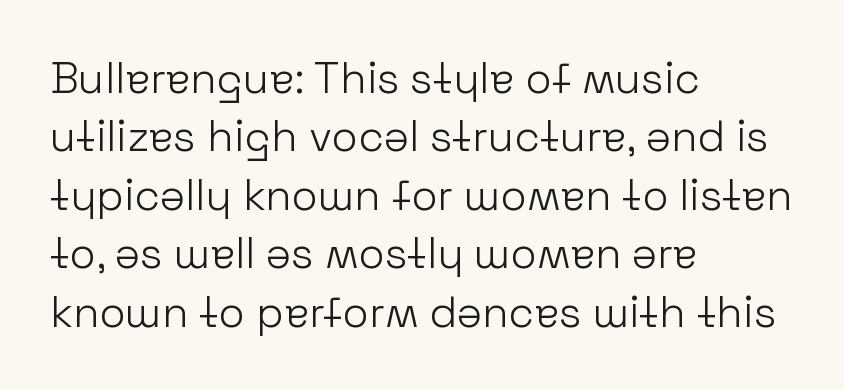
Think of a printed novel: that variable character pitch is what you see here. Nothing sits at the stroke ends, so this counts as sans-serif. Each stroke keeps to a modest, everyday thickness or less. The zone under the glyphs is completely vacant. The lettering holds an erect, upright posture throughout.
